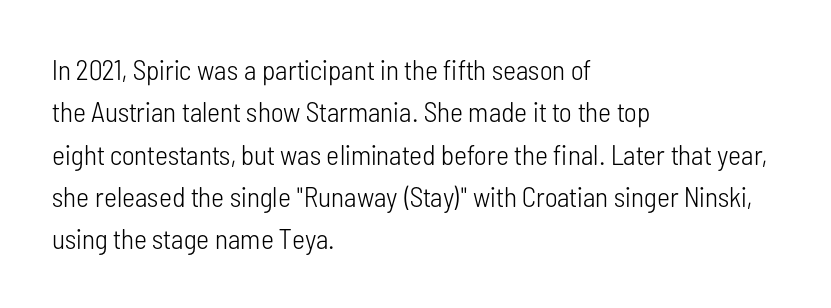
The typesetter chose a ragged-right arrangement here. The rows are spaced the way most documents space them. Rule under the text: the space is simply empty. You could call the tracking neutral — neither tight nor loose. Do the letters lean? They stand straight. This sample has the flowing, uneven cadence of proportional lettering.
